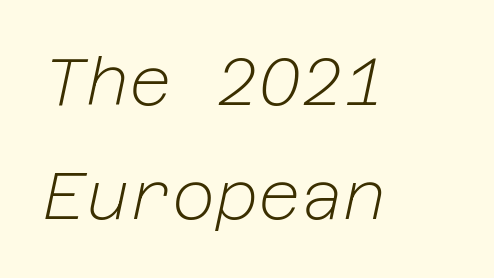
The image shows 66 px light type, italic (leaning right); set left-aligned, line spacing 1.72x, normal letter spacing, not underlined; low stroke contrast and a medium x-height.
